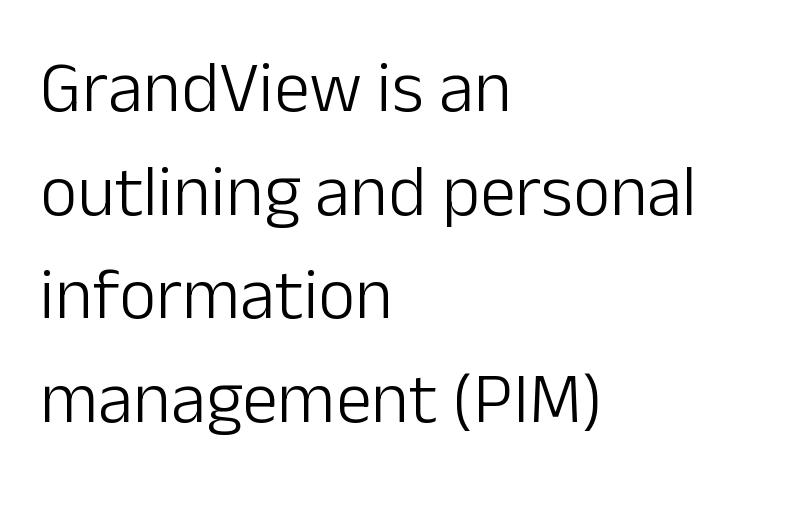
The image shows 72 px light sans-serif type, upright; set left-aligned, normal line spacing (1.44x), normal letter spacing, not underlined; low stroke contrast and a medium x-height.
